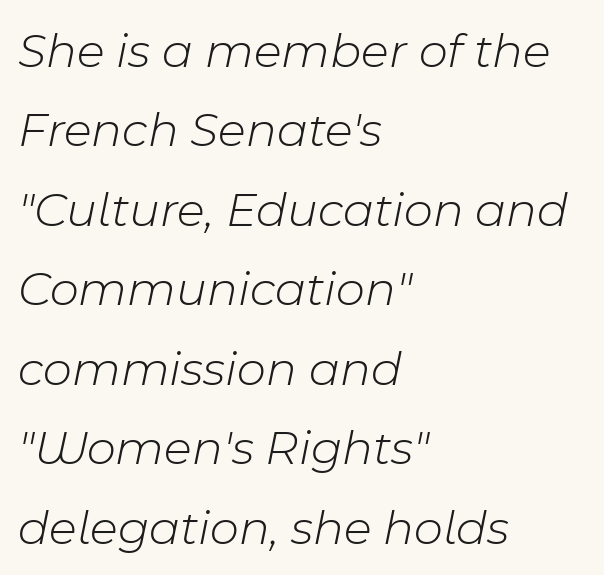
Q: Is the text bold? A: No.
Q: Is the text italic (slanted)? A: Yes, it leans right by about 11 degrees.
Q: Is the text underlined? A: No.
Q: How is the paragraph aligned? A: Left-aligned.
Q: Is the spacing between letters normal or unusually wide? A: Normal.
Q: Is the spacing between lines tight, normal or loose? A: Normal.
Q: Width (condensed, normal, or wide)? A: Normal.
Q: Stroke contrast? A: Low.
Q: x-height? A: Medium.
Q: Monospaced? A: No.
